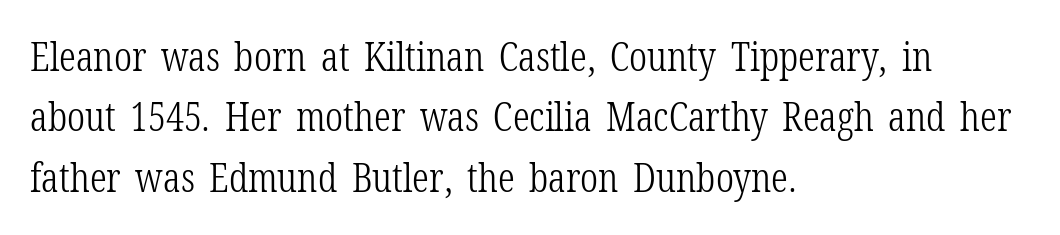
The image shows 41 px light, condensed serif type, upright; set left-aligned, normal line spacing (1.47x), normal letter spacing, not underlined; low stroke contrast and a medium x-height.
